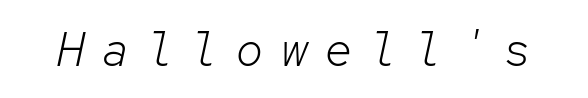
{"italic": "yes", "lean": "right", "slant_degrees": 12, "bold": "no", "weight": "light", "width": "normal", "stroke_contrast": "low", "x_height": "medium", "monospaced": "yes", "underline": "no", "letter_spacing": "wide", "letter_spacing_em": 0.33, "glyph_px": 48}
